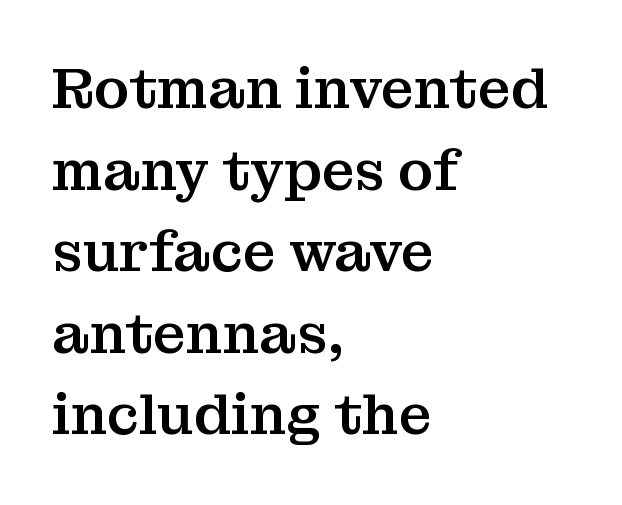
{"serif": "yes", "italic": "no", "width": "normal", "stroke_contrast": "medium", "x_height": "medium", "monospaced": "no", "underline": "no", "align": "left", "line_spacing": "normal", "line_spacing_ratio": 1.43, "letter_spacing": "normal", "letter_spacing_em": 0.0, "glyph_px": 57}
